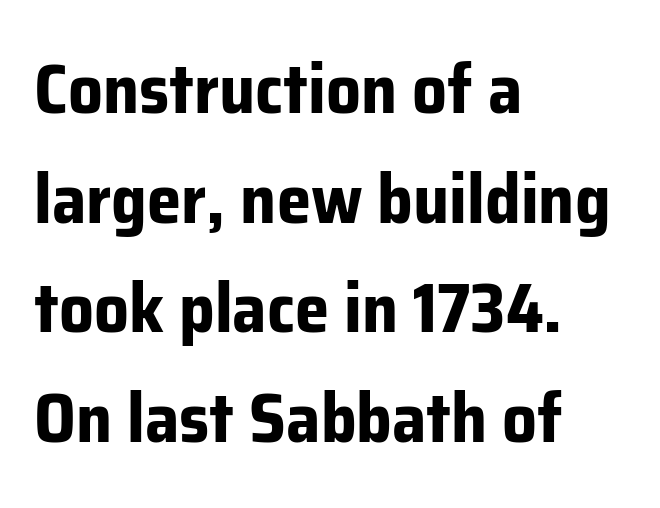
Q: Is the text bold? A: Yes.
Q: Is the text italic (slanted)? A: No, it is upright.
Q: Is the typeface a serif or a sans-serif typeface? A: Sans-serif.
Q: Is the text underlined? A: No.
Q: How is the paragraph aligned? A: Left-aligned.
Q: Is the spacing between letters normal or unusually wide? A: Normal.
Q: Is the spacing between lines tight, normal or loose? A: Normal.
Q: Width (condensed, normal, or wide)? A: Normal.
Q: Stroke contrast? A: Low.
Q: x-height? A: Medium.
Q: Monospaced? A: No.
